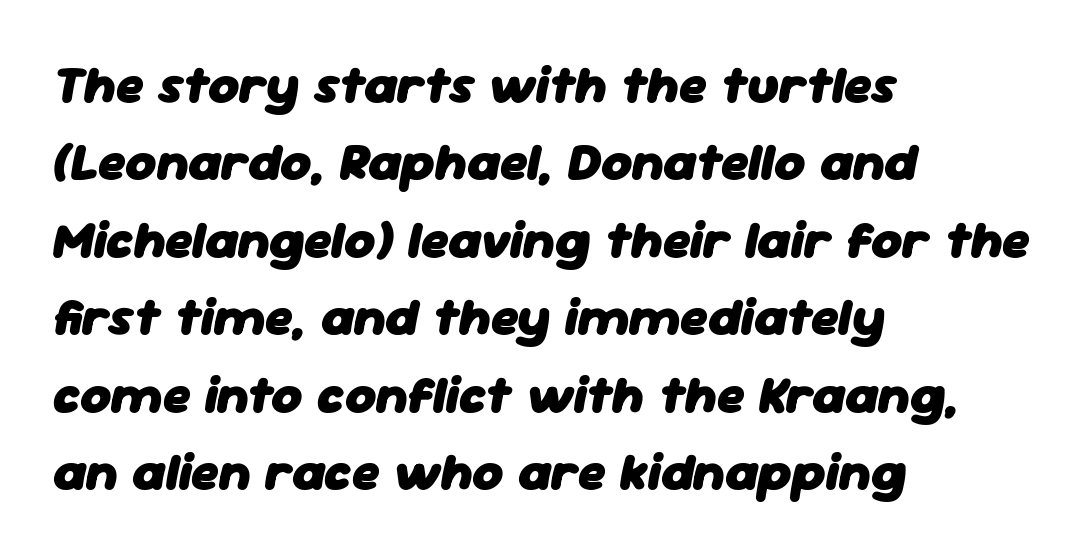
Q: Is the text bold? A: Yes.
Q: Is the text italic (slanted)? A: Yes, it leans right by about 11 degrees.
Q: Is the text underlined? A: No.
Q: How is the paragraph aligned? A: Left-aligned.
Q: Is the spacing between letters normal or unusually wide? A: Normal.
Q: Is the spacing between lines tight, normal or loose? A: Normal.
Q: Width (condensed, normal, or wide)? A: Normal.
Q: Stroke contrast? A: Low.
Q: x-height? A: Medium.
Q: Monospaced? A: No.
